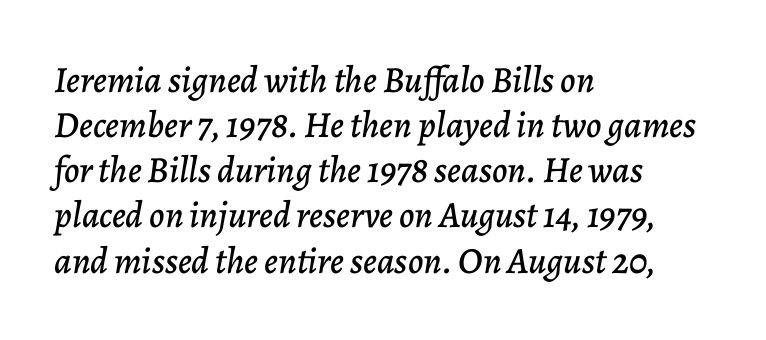
You could call the tracking neutral — neither tight nor loose. Characters are canted at an angle relative to the baseline's perpendicular. The string is rendered with underlining switched off. Typeset ragged right — the left edge is the straight one. Here the designer chose a conventional face with non-uniform glyph widths.
